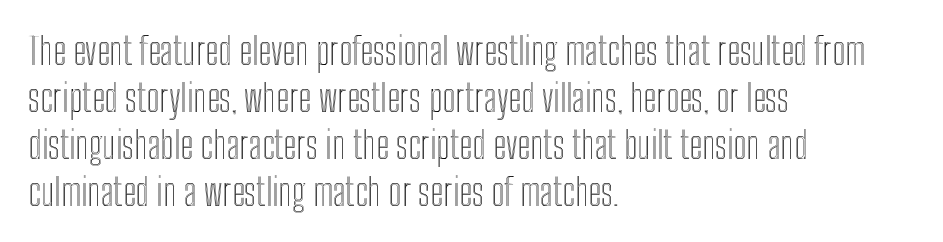
These lines are rendered in a variable-pitch font. The paragraph has a hard left edge and a soft right edge. Successive baselines arrive at the customary interval. No extra tracking has been applied to these lines.
